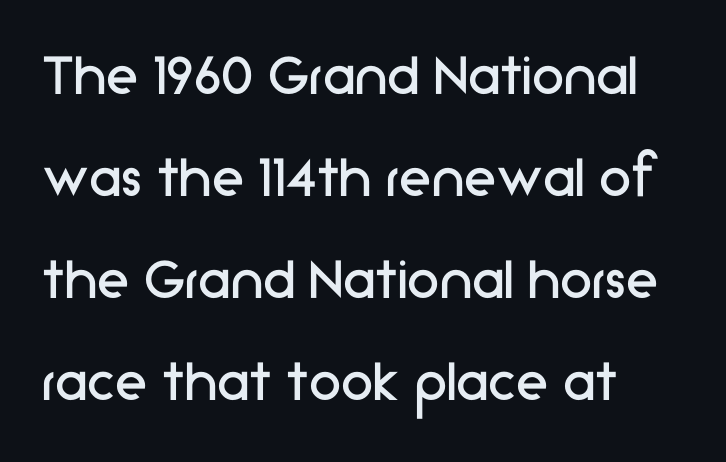
The image shows 65 px regular-weight sans-serif type, upright; set left-aligned, normal line spacing (1.57x), normal letter spacing, not underlined; low stroke contrast and a medium x-height.
